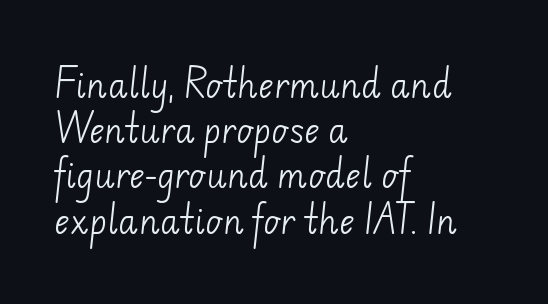
The image shows 33 px light sans-serif type; set left-aligned, normal line spacing (1.37x), normal letter spacing, not underlined; low stroke contrast and a small x-height.
